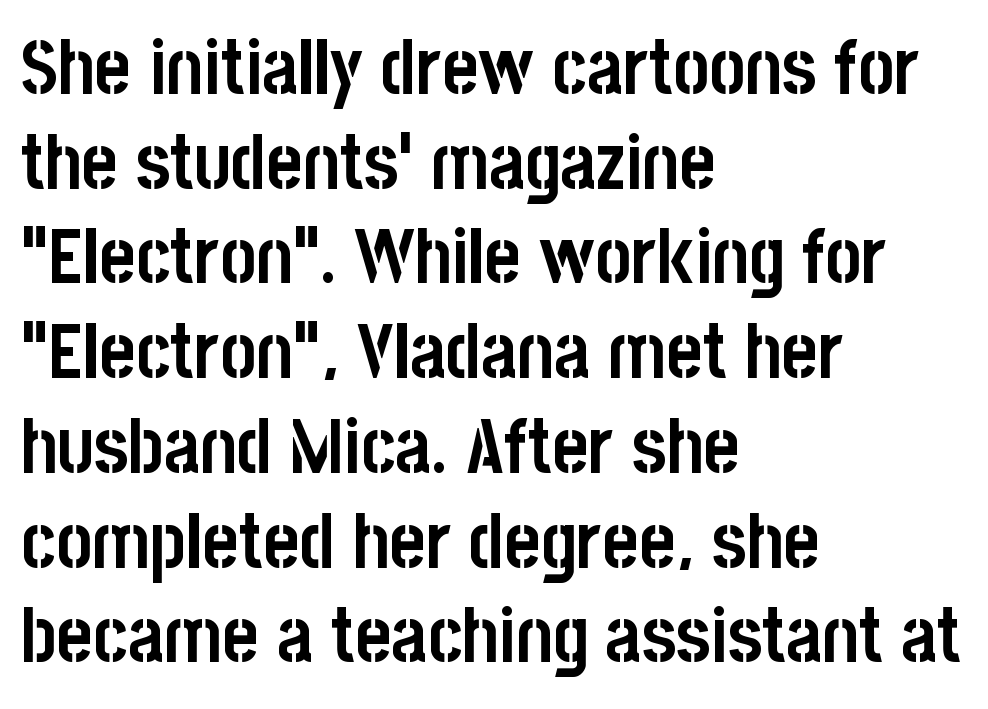
The image shows 77 px semibold, condensed sans-serif type, upright; set left-aligned, line spacing 1.23x, normal letter spacing, not underlined; low stroke contrast and a large x-height.
